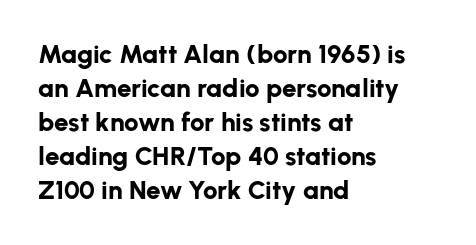
Typeset ragged right — the left edge is the straight one. Words float on clear page, feet unadorned. Vertically, the passage feels balanced, rows spaced as you'd expect. This sample uses plain, unmodified letter spacing. Summary of weight: heavy, a full bold. Characters remain perfectly vertical along every line.
